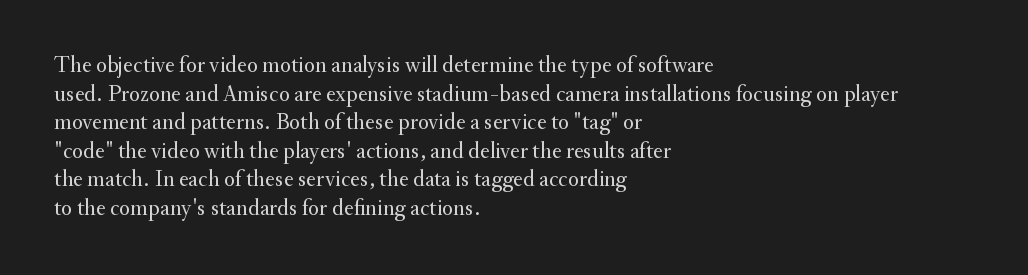
Beneath every word, the page is bare. On a weight scale, this lands at 450 or below. Look at the tracking — it's just the regular setting, nothing added. The typesetter chose a ragged-right arrangement here. Upright lettering throughout.
